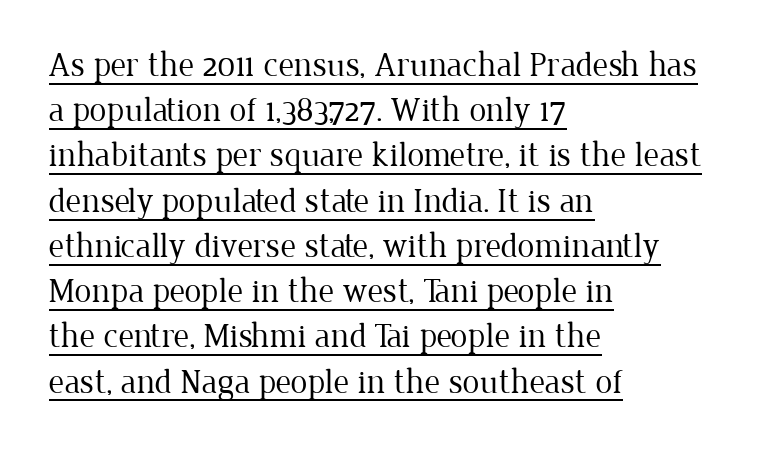
Q: Is the text bold? A: No.
Q: Is the text italic (slanted)? A: No, it is upright.
Q: Is the typeface a serif or a sans-serif typeface? A: Serif.
Q: Is the text underlined? A: Yes.
Q: How is the paragraph aligned? A: Left-aligned.
Q: Is the spacing between letters normal or unusually wide? A: Normal.
Q: Is the spacing between lines tight, normal or loose? A: Normal.
Q: Width (condensed, normal, or wide)? A: Normal.
Q: Stroke contrast? A: Low.
Q: x-height? A: Medium.
Q: Monospaced? A: No.
